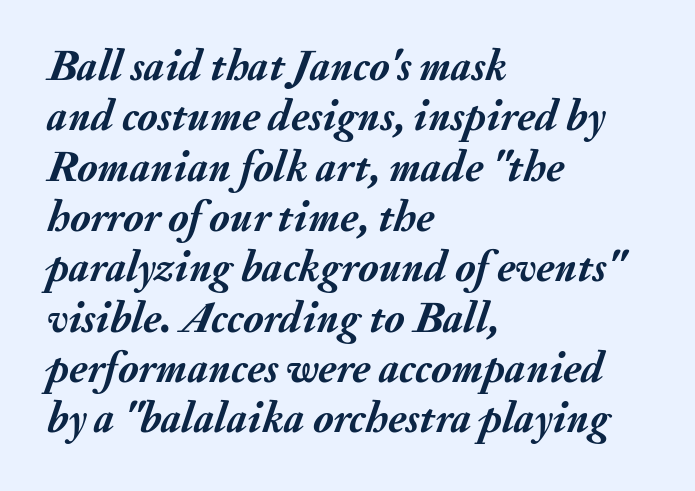
The image shows 43 px semibold type, italic (leaning right); set left-aligned, line spacing 1.17x, normal letter spacing, not underlined; medium stroke contrast and a small x-height.
